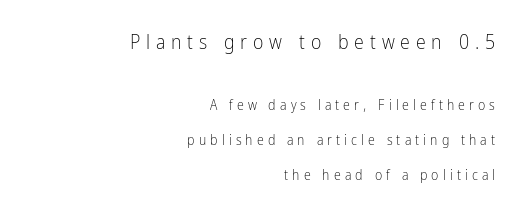
The image shows 20 px text type, upright; set right-aligned, loose line spacing (2.5x), unusually wide letter spacing (+0.29 em), not underlined; the first (top) block is 1.43x larger.
